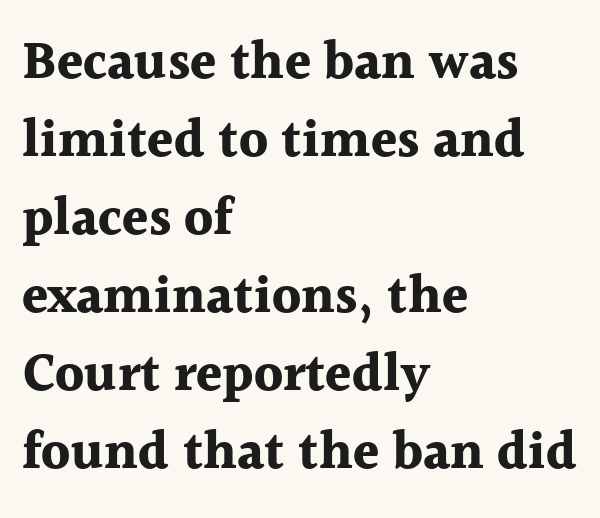
Every character sits straight up, as roman type does. Default kerning and tracking; the words read as compact shapes. Each row of text sits above clean, open space. Is this a fixed-width face? No — the glyphs have proportional, varying widths.
